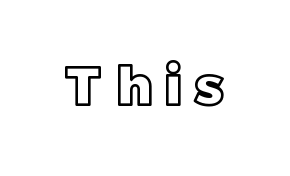
Q: Is the text italic (slanted)? A: No, it is upright.
Q: Is the text underlined? A: No.
Q: Is the spacing between letters normal or unusually wide? A: Unusually wide.
Q: Width (condensed, normal, or wide)? A: Normal.
Q: x-height? A: Large.
Q: Monospaced? A: No.
